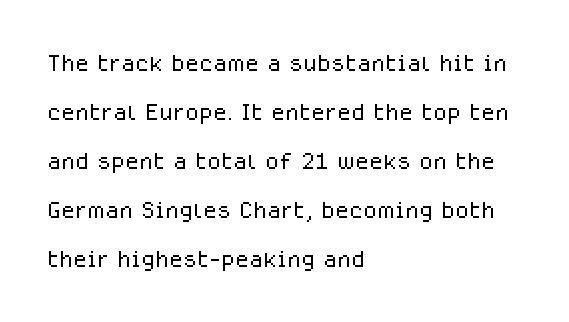
The image shows 32 px light sans-serif type, upright; set left-aligned, normal line spacing (1.53x), normal letter spacing, not underlined; low stroke contrast and a medium x-height.
